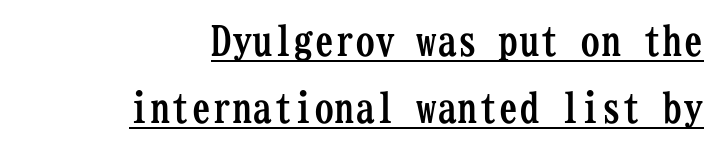
The image shows 41 px semibold, condensed serif type, upright, monospaced; set right-aligned, normal line spacing (1.63x), normal letter spacing, underlined; low stroke contrast and a medium x-height.
